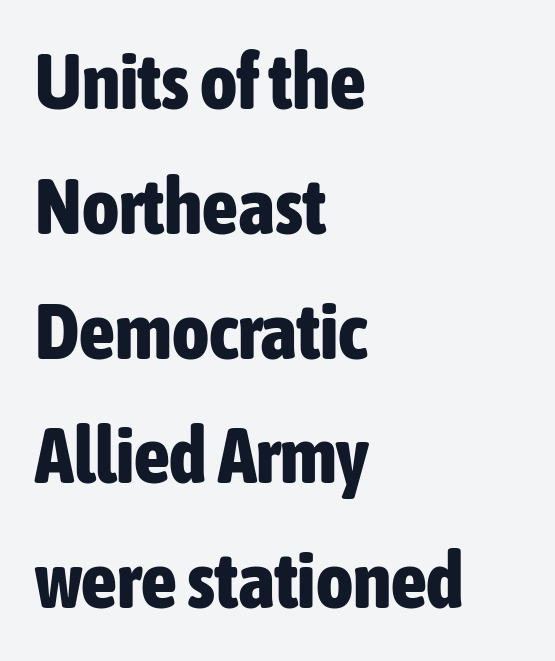
Successive baselines arrive at the customary interval. The lettering holds an erect, upright posture throughout. Bold? Absolutely — the strokes are thick and heavy. Caption: multi-line text, flush left, ragged right. No extra tracking has been applied to these lines.
